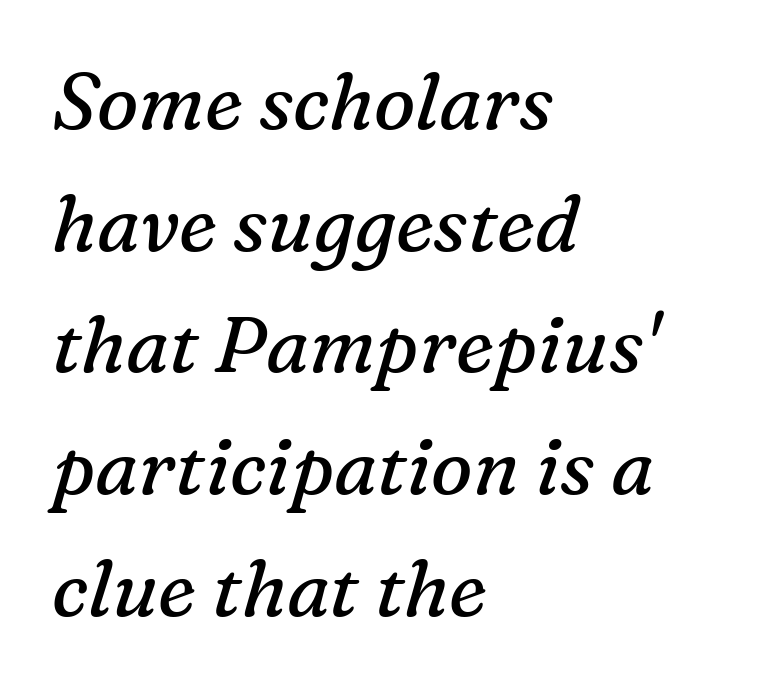
The image shows 78 px regular-weight serif type, italic (leaning right); set left-aligned, normal line spacing (1.56x), normal letter spacing, not underlined; medium stroke contrast and a medium x-height.
